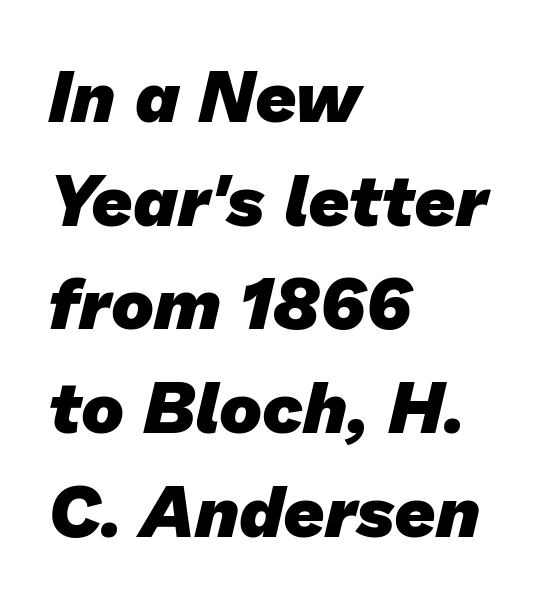
The letters advance in unequal steps, a hallmark of proportional type. A clean baseline with only descenders dipping below it. The typesetter chose a ragged-right arrangement here. Emphasis by weight is at full strength: bold.
